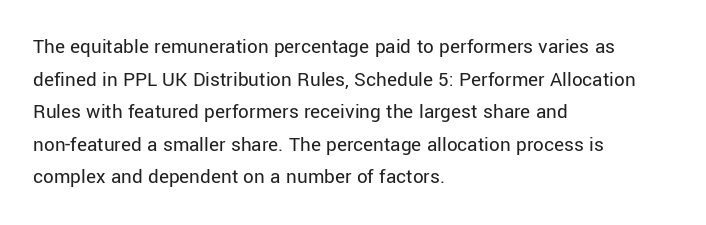
Q: Is the text bold? A: No.
Q: Is the text italic (slanted)? A: No, it is upright.
Q: Is the text underlined? A: No.
Q: How is the paragraph aligned? A: Left-aligned.
Q: Is the spacing between letters normal or unusually wide? A: Normal.
Q: Is the spacing between lines tight, normal or loose? A: Normal.
